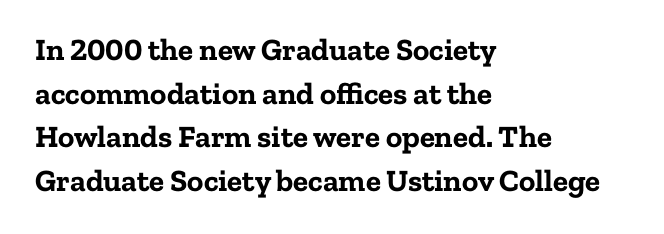
{"serif": "yes", "italic": "no", "bold": "yes", "weight": "bold", "width": "normal", "stroke_contrast": "low", "x_height": "medium", "monospaced": "no", "underline": "no", "align": "left", "line_spacing": "normal", "line_spacing_ratio": 1.41, "letter_spacing": "normal", "letter_spacing_em": 0.0, "glyph_px": 31}
